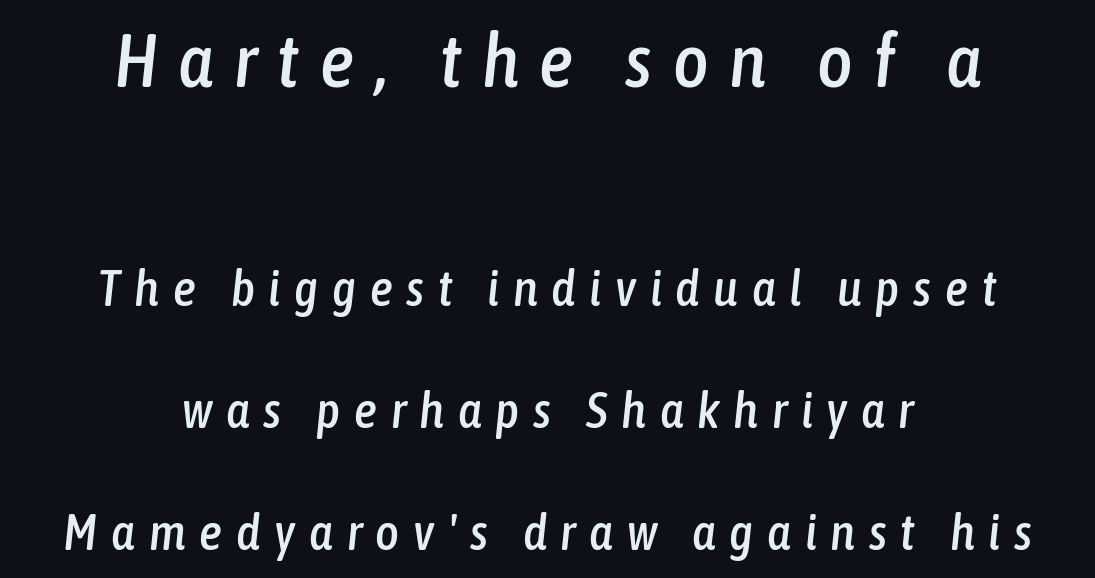
Q: Is the text italic (slanted)? A: Yes, it leans right by about 6 degrees.
Q: Is the text underlined? A: No.
Q: How is the paragraph aligned? A: Centered.
Q: Is the spacing between letters normal or unusually wide? A: Unusually wide.
Q: Is the spacing between lines tight, normal or loose? A: Loose.
Q: Which block of text is set in a larger size, the first (top) or the second (bottom)? A: The first (top) one.
Q: Width (condensed, normal, or wide)? A: Condensed.
Q: Stroke contrast? A: Low.
Q: x-height? A: Medium.
Q: Monospaced? A: No.
